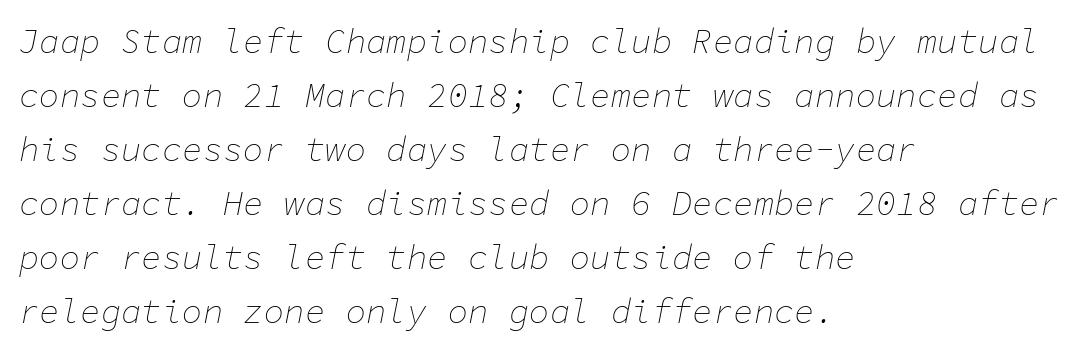
{"italic": "yes", "lean": "right", "slant_degrees": 11, "bold": "no", "weight": "thin", "width": "normal", "stroke_contrast": "low", "x_height": "medium", "monospaced": "yes", "underline": "no", "align": "left", "line_spacing": "normal", "line_spacing_ratio": 1.59, "letter_spacing": "normal", "letter_spacing_em": 0.0, "glyph_px": 34}
